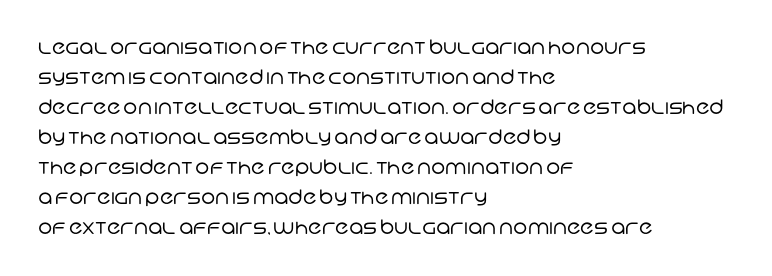
The image shows 20 px text type; set left-aligned, normal line spacing (1.5x), normal letter spacing, not underlined.
